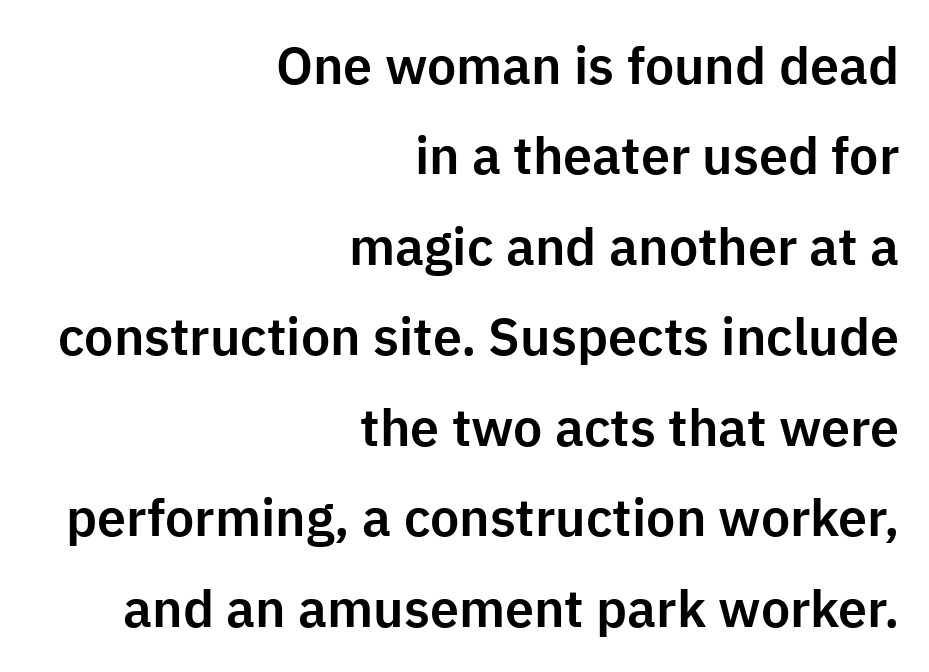
Q: Is the text italic (slanted)? A: No, it is upright.
Q: Is the typeface a serif or a sans-serif typeface? A: Sans-serif.
Q: Is the text underlined? A: No.
Q: How is the paragraph aligned? A: Right-aligned.
Q: Is the spacing between letters normal or unusually wide? A: Normal.
Q: Width (condensed, normal, or wide)? A: Normal.
Q: Stroke contrast? A: Low.
Q: x-height? A: Medium.
Q: Monospaced? A: No.
